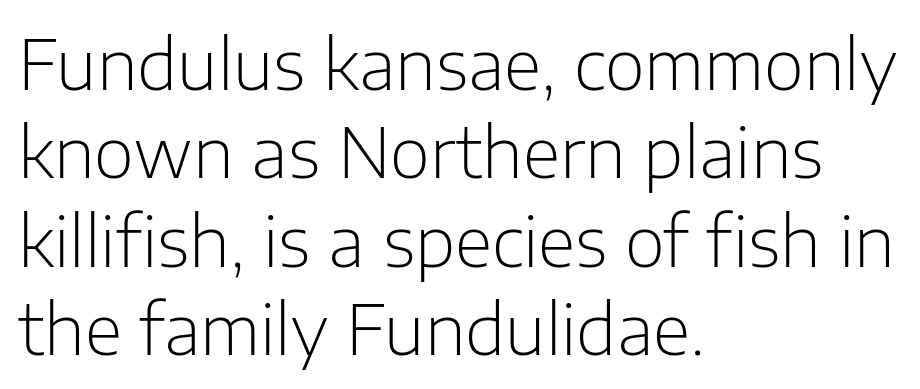
{"serif": "no", "italic": "no", "bold": "no", "weight": "light", "width": "normal", "stroke_contrast": "low", "x_height": "medium", "monospaced": "no", "underline": "no", "align": "left", "line_spacing": "normal", "line_spacing_ratio": 1.28, "letter_spacing": "normal", "letter_spacing_em": 0.0, "glyph_px": 69}
